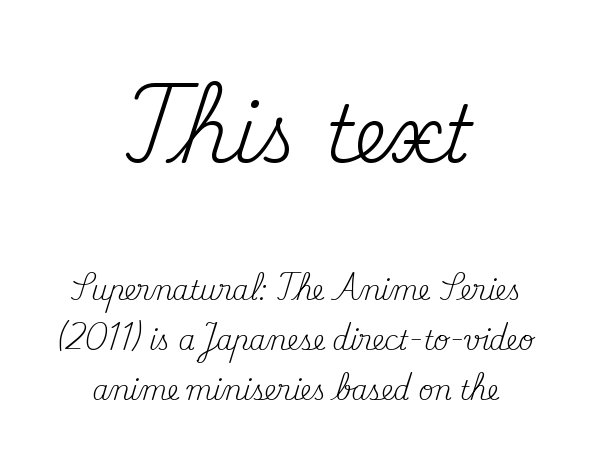
Is this a fixed-width face? No — the glyphs have proportional, varying widths. The line-height multiplier appears high, well above default. Glance below the letters and you will spot only blank space. The block sitting higher on the canvas is the one with enlarged characters.
